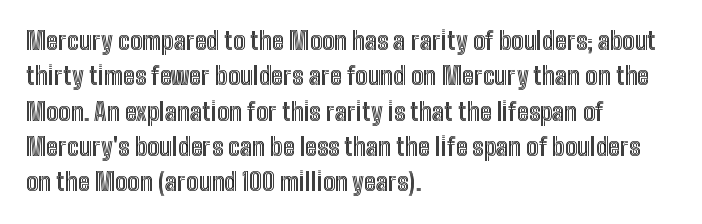
Q: Is the text italic (slanted)? A: No, it is upright.
Q: Is the text underlined? A: No.
Q: How is the paragraph aligned? A: Left-aligned.
Q: Is the spacing between letters normal or unusually wide? A: Normal.
Q: Is the spacing between lines tight, normal or loose? A: Normal.
